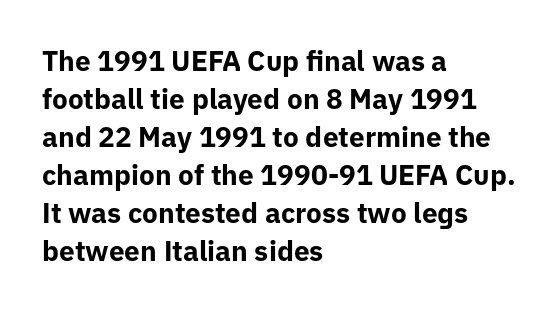
Q: Is the text bold? A: Yes.
Q: Is the text italic (slanted)? A: No, it is upright.
Q: Is the typeface a serif or a sans-serif typeface? A: Sans-serif.
Q: Is the text underlined? A: No.
Q: How is the paragraph aligned? A: Left-aligned.
Q: Is the spacing between letters normal or unusually wide? A: Normal.
Q: Is the spacing between lines tight, normal or loose? A: Normal.
Q: Width (condensed, normal, or wide)? A: Normal.
Q: Stroke contrast? A: Low.
Q: x-height? A: Medium.
Q: Monospaced? A: No.
